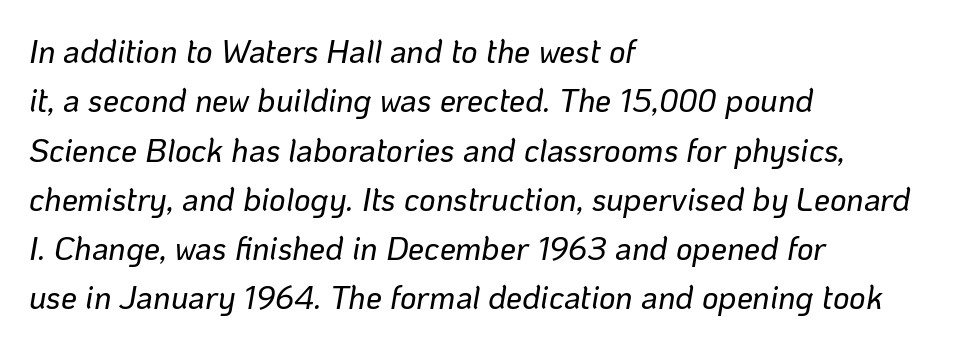
Q: Is the text italic (slanted)? A: Yes, it leans right by about 10 degrees.
Q: Is the text underlined? A: No.
Q: How is the paragraph aligned? A: Left-aligned.
Q: Is the spacing between letters normal or unusually wide? A: Normal.
Q: Is the spacing between lines tight, normal or loose? A: Normal.
Q: Width (condensed, normal, or wide)? A: Normal.
Q: Stroke contrast? A: Low.
Q: x-height? A: Medium.
Q: Monospaced? A: No.
